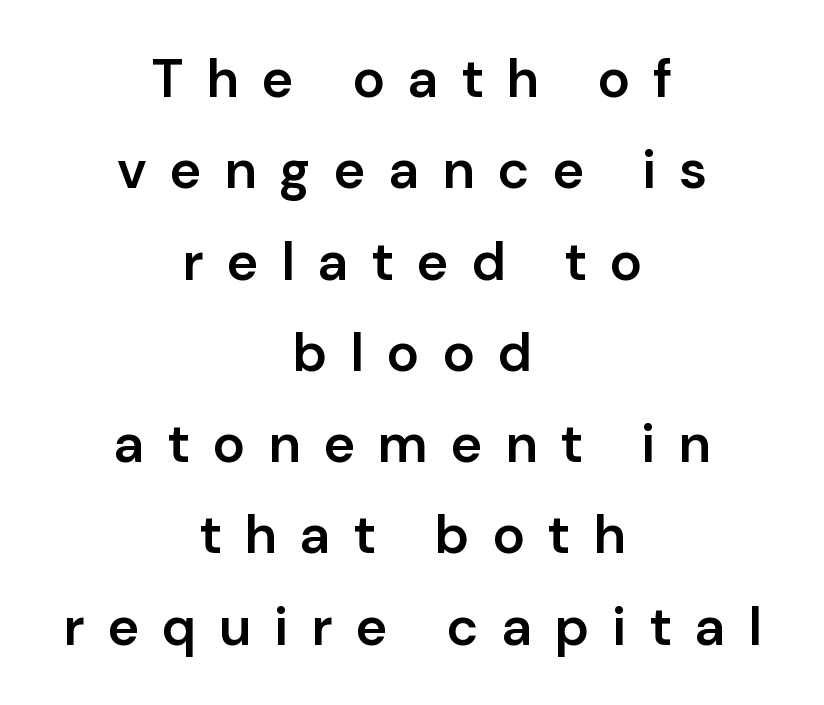
{"serif": "no", "italic": "no", "bold": "semi", "weight": "semibold", "width": "normal", "stroke_contrast": "low", "x_height": "medium", "monospaced": "no", "underline": "no", "align": "center", "line_spacing": "normal", "line_spacing_ratio": 1.69, "letter_spacing": "wide", "letter_spacing_em": 0.42, "glyph_px": 54}
